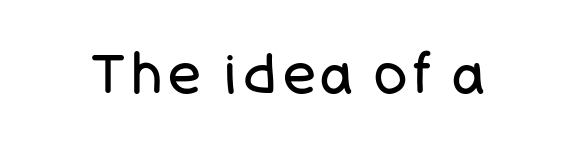
The image shows 55 px regular-weight sans-serif type, upright; set not underlined; low stroke contrast and a large x-height.
